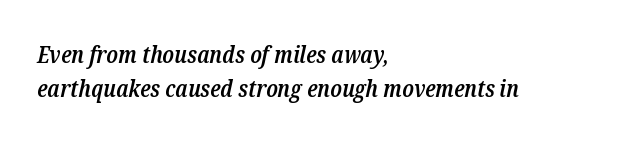
Designer's note — italics engaged. The passage shown stacks its lines at a standard gap. Words appear dense and cohesive because spacing is normal. Strokes here are thickened, but only to semibold level. These lines are set flush left with a ragged right edge.
